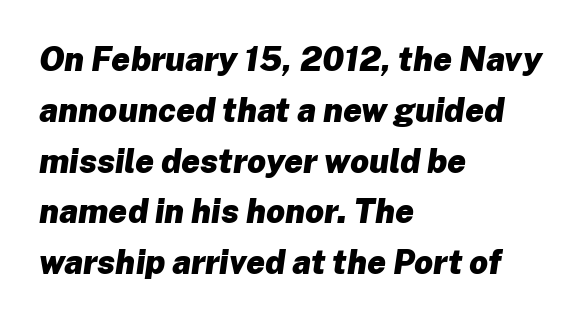
Q: Is the text bold? A: Yes.
Q: Is the text italic (slanted)? A: Yes, it leans right by about 8 degrees.
Q: Is the text underlined? A: No.
Q: How is the paragraph aligned? A: Left-aligned.
Q: Is the spacing between letters normal or unusually wide? A: Normal.
Q: Is the spacing between lines tight, normal or loose? A: Normal.
Q: Width (condensed, normal, or wide)? A: Normal.
Q: Stroke contrast? A: Low.
Q: x-height? A: Medium.
Q: Monospaced? A: No.
